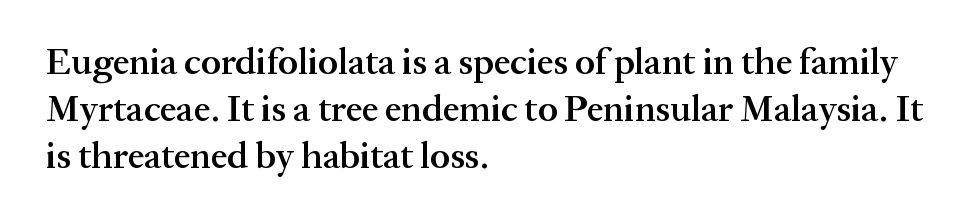
The image shows 37 px semibold serif type, upright; set left-aligned, normal line spacing (1.27x), normal letter spacing, not underlined; medium stroke contrast and a medium x-height.
